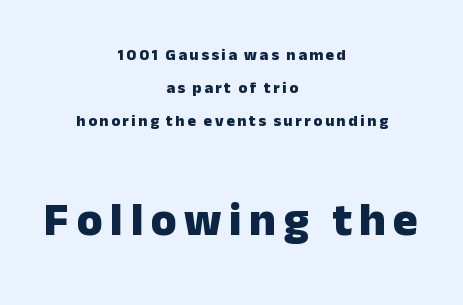
Q: Is the text bold? A: Yes.
Q: Is the text italic (slanted)? A: No, it is upright.
Q: Is the typeface a serif or a sans-serif typeface? A: Sans-serif.
Q: Is the text underlined? A: No.
Q: How is the paragraph aligned? A: Centered.
Q: Is the spacing between lines tight, normal or loose? A: Loose.
Q: Which block of text is set in a larger size, the first (top) or the second (bottom)? A: The second (bottom) one.
Q: Width (condensed, normal, or wide)? A: Normal.
Q: Stroke contrast? A: Low.
Q: x-height? A: Medium.
Q: Monospaced? A: No.
